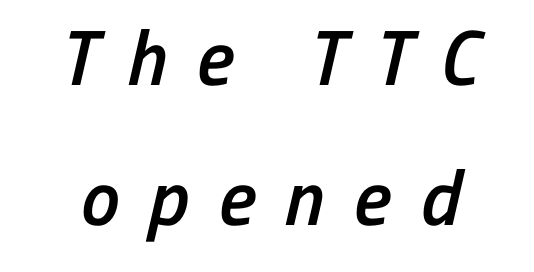
The image shows 78 px semibold, condensed sans-serif type; set line spacing 1.8x, unusually wide letter spacing (+0.38 em), not underlined; low stroke contrast and a medium x-height.
